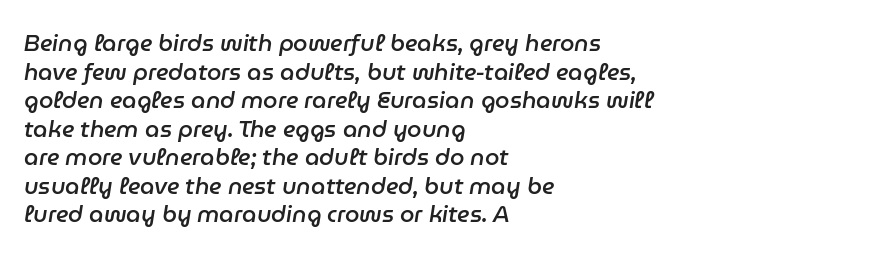
Q: Is the text bold? A: Semi-bold.
Q: Is the text italic (slanted)? A: Yes, it leans right by about 9 degrees.
Q: Is the text underlined? A: No.
Q: How is the paragraph aligned? A: Left-aligned.
Q: Is the spacing between letters normal or unusually wide? A: Normal.
